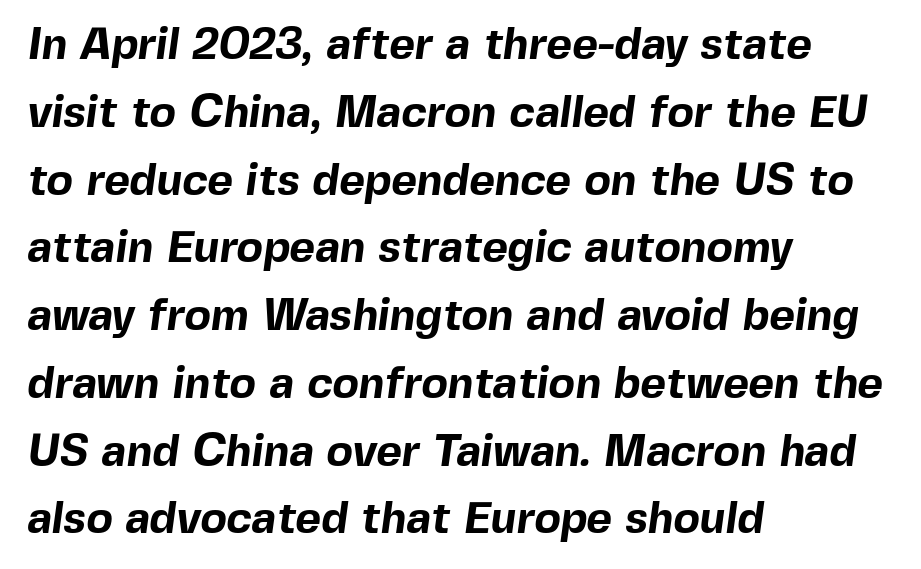
Q: Is the text bold? A: Yes.
Q: Is the typeface a serif or a sans-serif typeface? A: Sans-serif.
Q: Is the text underlined? A: No.
Q: How is the paragraph aligned? A: Left-aligned.
Q: Is the spacing between letters normal or unusually wide? A: Normal.
Q: Is the spacing between lines tight, normal or loose? A: Normal.
Q: Width (condensed, normal, or wide)? A: Normal.
Q: x-height? A: Medium.
Q: Monospaced? A: No.
